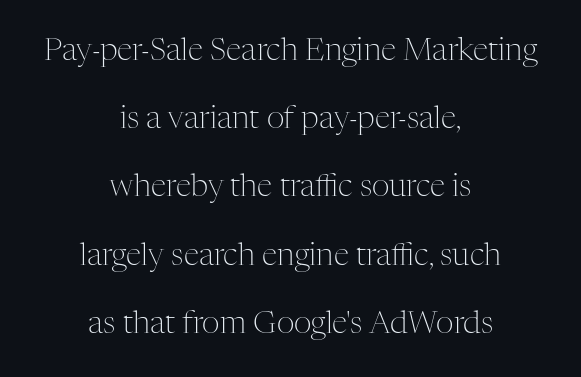
{"serif": "yes", "italic": "no", "bold": "no", "weight": "light", "width": "normal", "stroke_contrast": "medium", "x_height": "medium", "monospaced": "no", "underline": "no", "align": "center", "line_spacing": "loose", "line_spacing_ratio": 2.2, "letter_spacing": "normal", "letter_spacing_em": 0.0, "glyph_px": 31}
